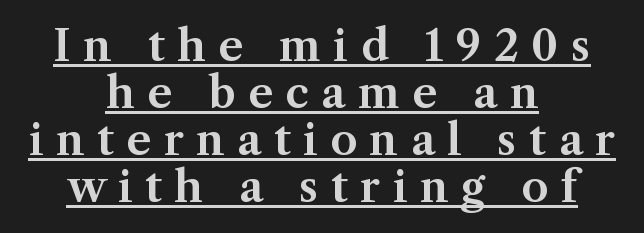
Q: Is the text italic (slanted)? A: No, it is upright.
Q: Is the typeface a serif or a sans-serif typeface? A: Serif.
Q: Is the text underlined? A: Yes.
Q: How is the paragraph aligned? A: Centered.
Q: Is the spacing between letters normal or unusually wide? A: Unusually wide.
Q: Is the spacing between lines tight, normal or loose? A: Tight.
Q: Width (condensed, normal, or wide)? A: Normal.
Q: Stroke contrast? A: Medium.
Q: x-height? A: Medium.
Q: Monospaced? A: No.
